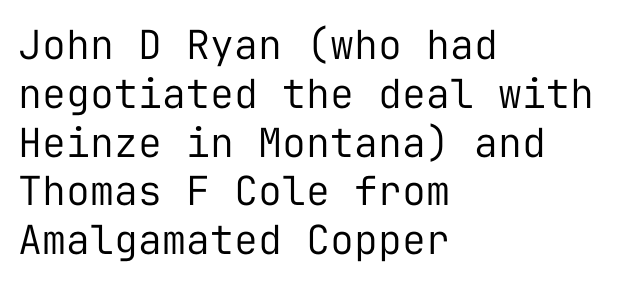
{"serif": "no", "italic": "no", "bold": "no", "weight": "regular", "width": "normal", "stroke_contrast": "low", "x_height": "medium", "monospaced": "yes", "underline": "no", "align": "left", "line_spacing_ratio": 1.22, "letter_spacing": "normal", "letter_spacing_em": 0.0, "glyph_px": 40}
